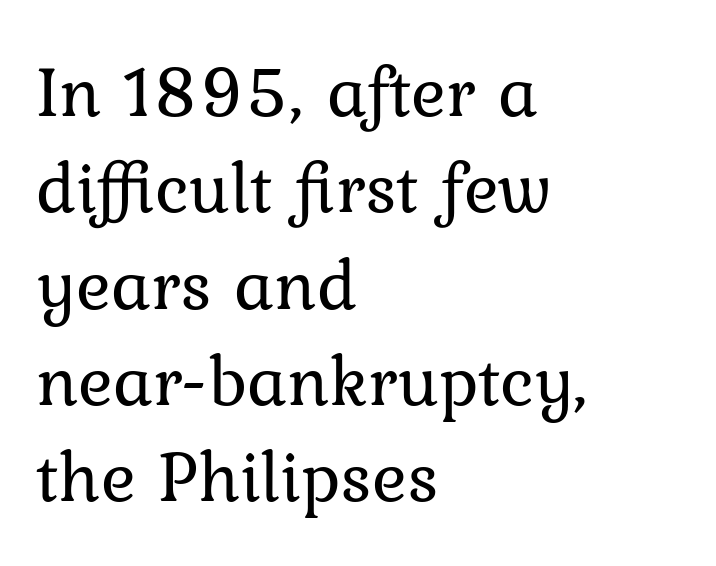
{"serif": "yes", "italic": "no", "bold": "no", "weight": "regular", "width": "normal", "stroke_contrast": "low", "x_height": "medium", "monospaced": "no", "underline": "no", "align": "left", "line_spacing": "normal", "line_spacing_ratio": 1.32, "letter_spacing": "normal", "letter_spacing_em": 0.0, "glyph_px": 73}
